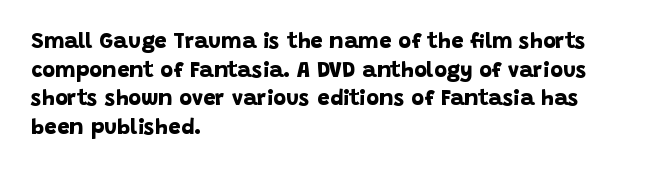
{"bold": "yes", "underline": "no", "align": "left", "line_spacing": "normal", "line_spacing_ratio": 1.3, "letter_spacing": "normal", "letter_spacing_em": 0.0, "glyph_px": 22}
